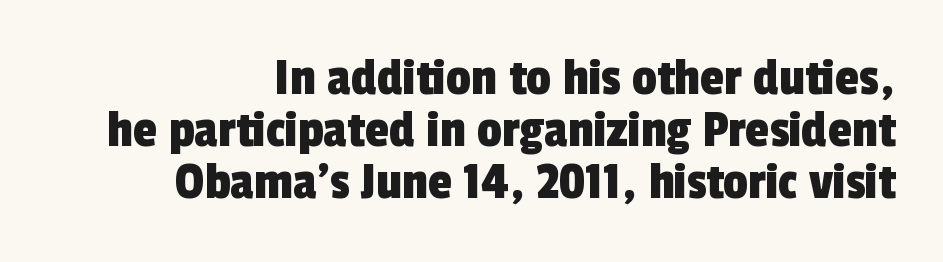
The image shows 55 px condensed sans-serif type; set right-aligned, tight line spacing (0.95x), normal letter spacing, not underlined; a medium x-height.
